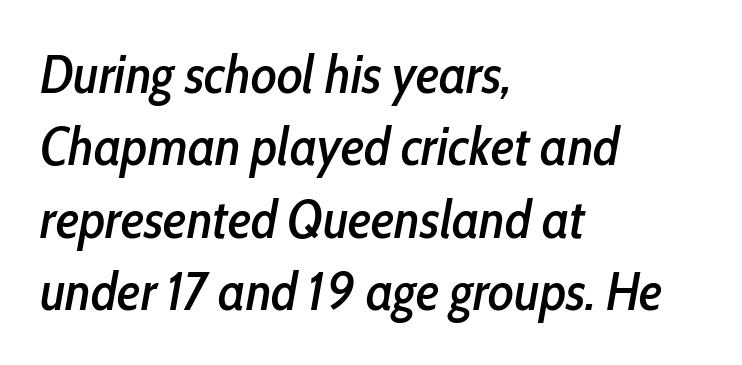
The image shows 54 px condensed type, italic (leaning right); set left-aligned, normal line spacing (1.34x), normal letter spacing, not underlined; low stroke contrast and a medium x-height.
